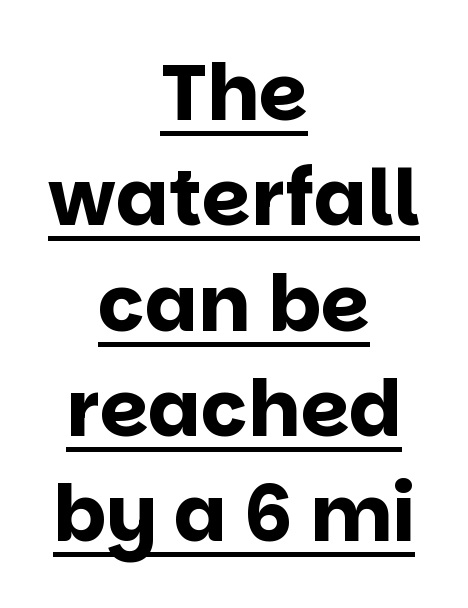
{"serif": "no", "italic": "no", "bold": "yes", "weight": "bold", "width": "normal", "stroke_contrast": "low", "x_height": "large", "monospaced": "no", "underline": "yes", "align": "center", "line_spacing": "normal", "line_spacing_ratio": 1.35, "letter_spacing": "normal", "letter_spacing_em": 0.0, "glyph_px": 78}
